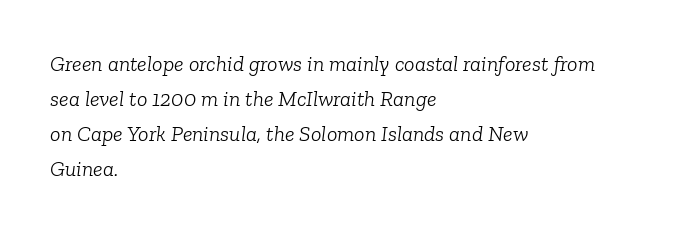
{"italic": "yes", "lean": "right", "slant_degrees": 6, "bold": "no", "underline": "no", "align": "left", "line_spacing": "normal", "line_spacing_ratio": 1.59, "letter_spacing": "normal", "letter_spacing_em": 0.0, "glyph_px": 22}
